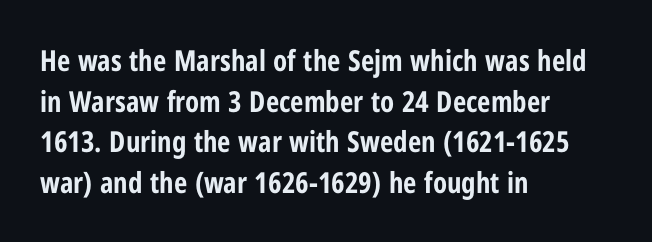
{"serif": "no", "italic": "no", "bold": "yes", "weight": "bold", "width": "condensed", "stroke_contrast": "low", "x_height": "medium", "monospaced": "no", "underline": "no", "align": "left", "line_spacing": "normal", "line_spacing_ratio": 1.4, "letter_spacing": "normal", "letter_spacing_em": 0.0, "glyph_px": 29}
